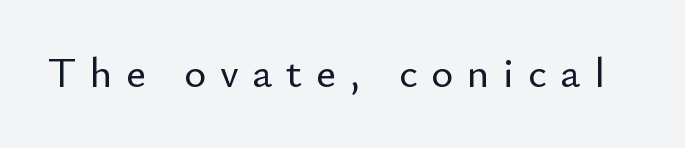
Q: Is the text italic (slanted)? A: No, it is upright.
Q: Is the typeface a serif or a sans-serif typeface? A: Sans-serif.
Q: Is the text underlined? A: No.
Q: Is the spacing between letters normal or unusually wide? A: Unusually wide.
Q: Width (condensed, normal, or wide)? A: Normal.
Q: Stroke contrast? A: Low.
Q: x-height? A: Small.
Q: Monospaced? A: No.
